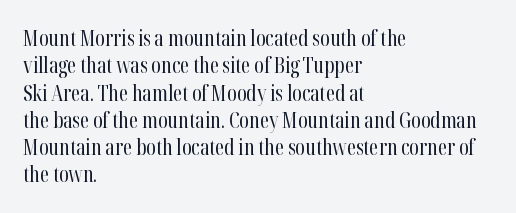
The image shows 21 px text type, upright; set left-aligned, normal line spacing (1.3x), normal letter spacing, not underlined.
